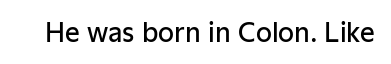
Q: Is the text bold? A: Semi-bold.
Q: Is the text italic (slanted)? A: No, it is upright.
Q: Is the text underlined? A: No.
Q: Is the spacing between letters normal or unusually wide? A: Normal.
